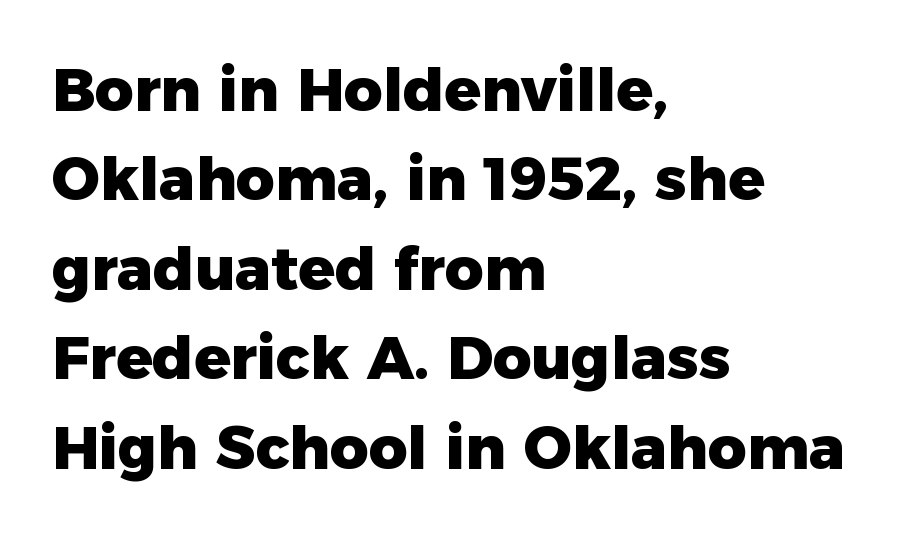
Letterform terminals end flat and unadorned throughout the passage. Descender tails drop into unmarked territory. A typesetter would call this proportional, since set widths differ per character. Pretty heavy lettering here — definitely bold. Observe the ordinary spacing: letters are neighbours, not strangers.
